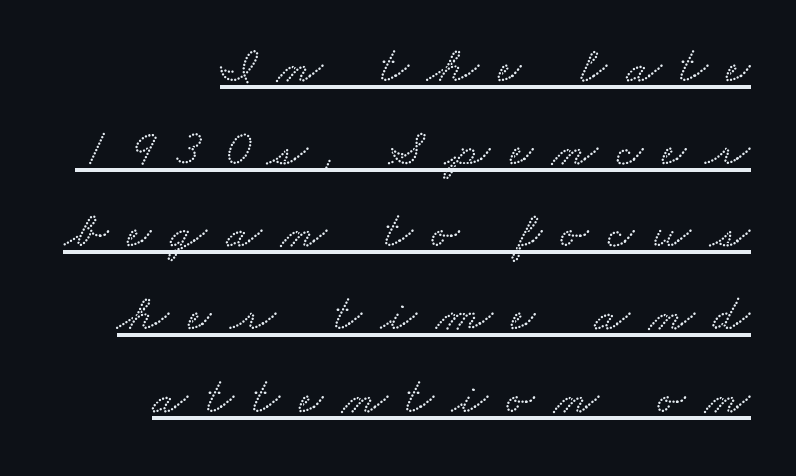
{"serif": "yes", "width": "wide", "stroke_contrast": "low", "x_height": "small", "monospaced": "no", "underline": "yes", "align": "right", "line_spacing": "normal", "line_spacing_ratio": 1.59, "letter_spacing": "wide", "letter_spacing_em": 0.37, "glyph_px": 52}
